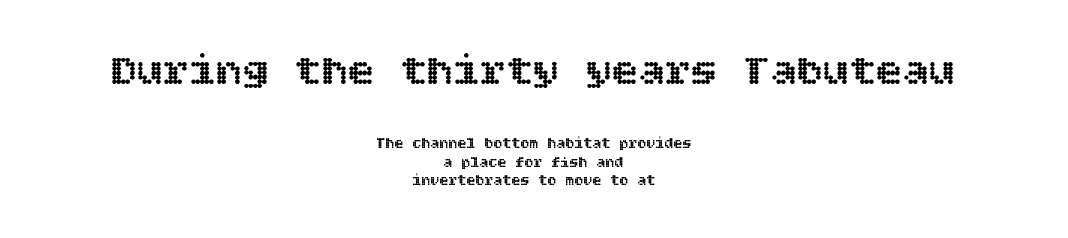
{"italic": "no", "width": "normal", "x_height": "large", "underline": "no", "align": "center", "line_spacing_ratio": 1.21, "letter_spacing": "normal", "letter_spacing_em": 0.0, "larger_block": "first", "size_ratio": 2.93, "glyph_px": 44}
